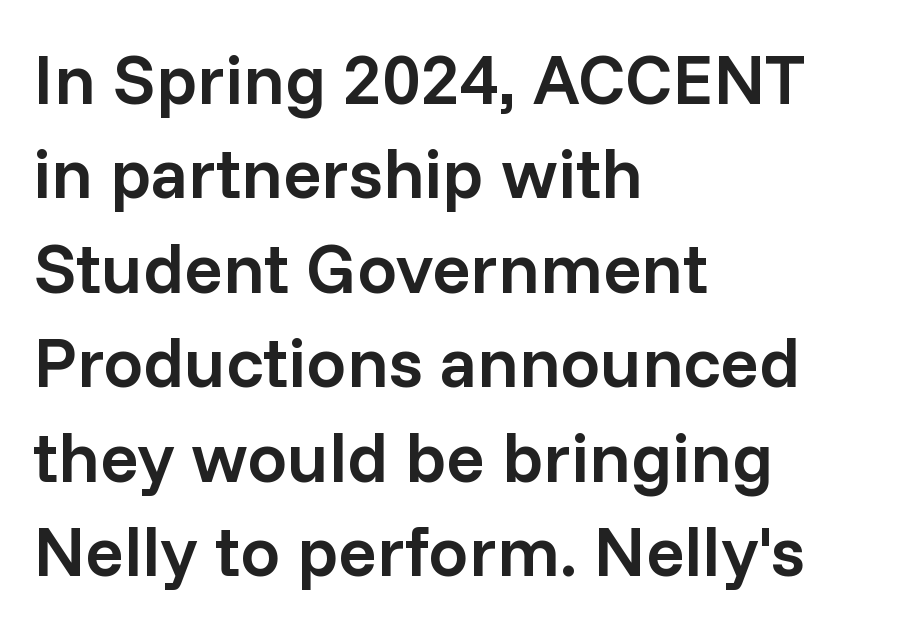
Q: Is the text bold? A: Semi-bold.
Q: Is the text italic (slanted)? A: No, it is upright.
Q: Is the typeface a serif or a sans-serif typeface? A: Sans-serif.
Q: Is the text underlined? A: No.
Q: How is the paragraph aligned? A: Left-aligned.
Q: Is the spacing between letters normal or unusually wide? A: Normal.
Q: Is the spacing between lines tight, normal or loose? A: Normal.
Q: Width (condensed, normal, or wide)? A: Normal.
Q: Stroke contrast? A: Low.
Q: x-height? A: Medium.
Q: Monospaced? A: No.
